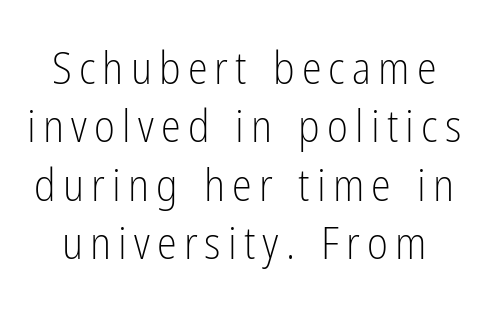
The image shows 45 px light, condensed sans-serif type, upright; set normal line spacing (1.3x), not underlined; low stroke contrast and a medium x-height.
